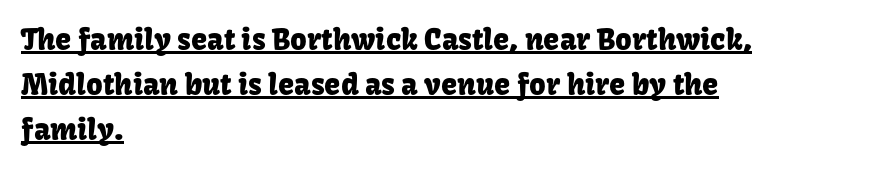
The image shows 29 px sans-serif type, upright; set left-aligned, normal line spacing (1.55x), normal letter spacing, underlined; low stroke contrast and a medium x-height.
